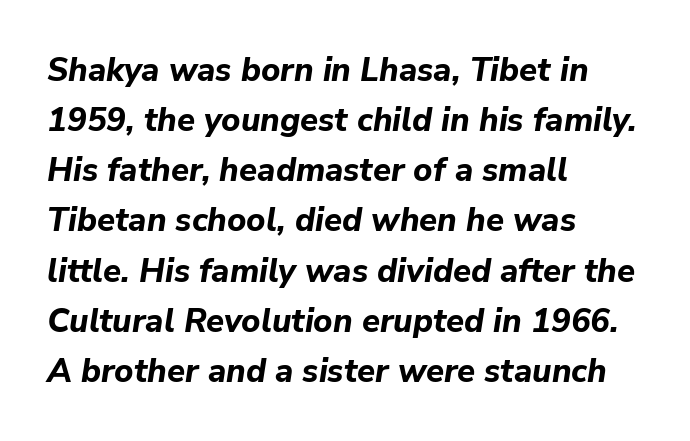
{"italic": "yes", "lean": "right", "slant_degrees": 9, "bold": "yes", "weight": "bold", "width": "normal", "stroke_contrast": "low", "x_height": "medium", "monospaced": "no", "underline": "no", "align": "left", "line_spacing": "normal", "line_spacing_ratio": 1.52, "letter_spacing": "normal", "letter_spacing_em": 0.0, "glyph_px": 33}
